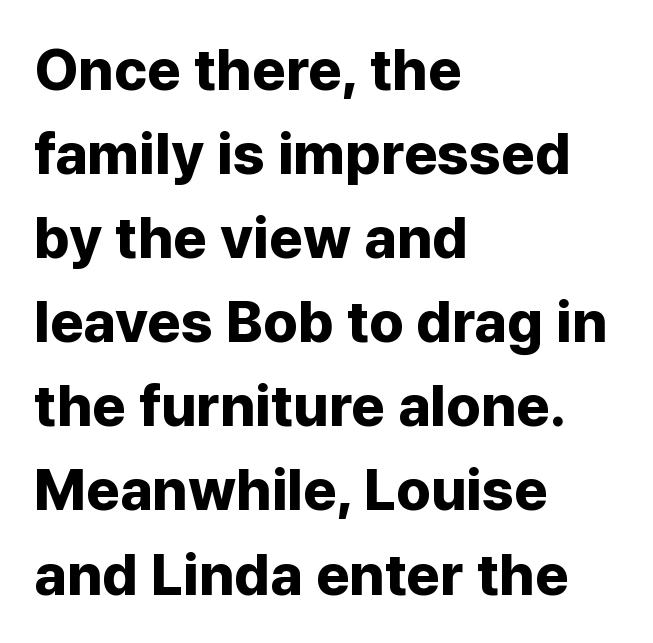
The image shows 58 px bold sans-serif type, upright; set left-aligned, normal line spacing (1.45x), normal letter spacing, not underlined; low stroke contrast and a medium x-height.
